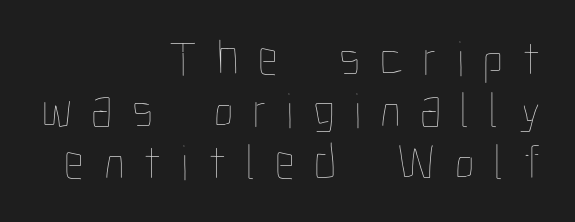
Q: Is the text bold? A: No.
Q: Is the text italic (slanted)? A: No, it is upright.
Q: Is the text underlined? A: No.
Q: How is the paragraph aligned? A: Right-aligned.
Q: Is the spacing between letters normal or unusually wide? A: Unusually wide.
Q: Is the spacing between lines tight, normal or loose? A: Tight.
Q: Width (condensed, normal, or wide)? A: Condensed.
Q: Stroke contrast? A: Low.
Q: x-height? A: Medium.
Q: Monospaced? A: No.
